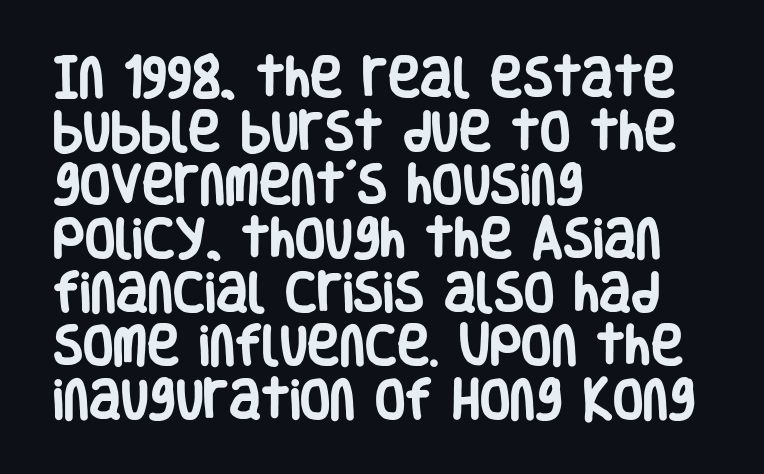
Looks like regular typesetting: each glyph gets only the width it needs. The rendering uses a bold face; every stroke is thick and dark. Letterform terminals end flat and unadorned throughout the passage. Has an underline been added? It has not. Is there any slant? The stems are plumb. Line beginnings align vertically; line endings do not.
